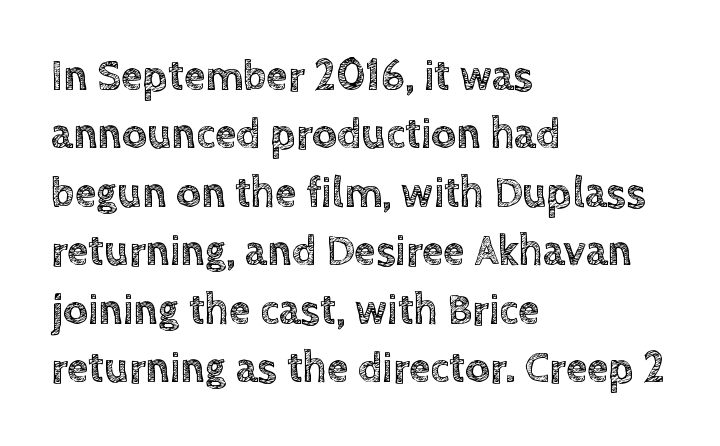
The image shows 43 px text type, upright; set left-aligned, normal line spacing (1.36x), normal letter spacing, not underlined; a large x-height.
